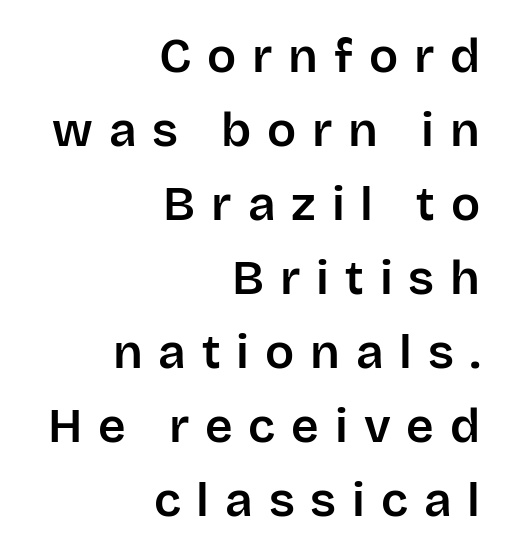
{"serif": "no", "italic": "no", "width": "normal", "stroke_contrast": "low", "x_height": "large", "monospaced": "no", "underline": "no", "align": "right", "line_spacing": "normal", "line_spacing_ratio": 1.54, "letter_spacing": "wide", "letter_spacing_em": 0.33, "glyph_px": 48}
